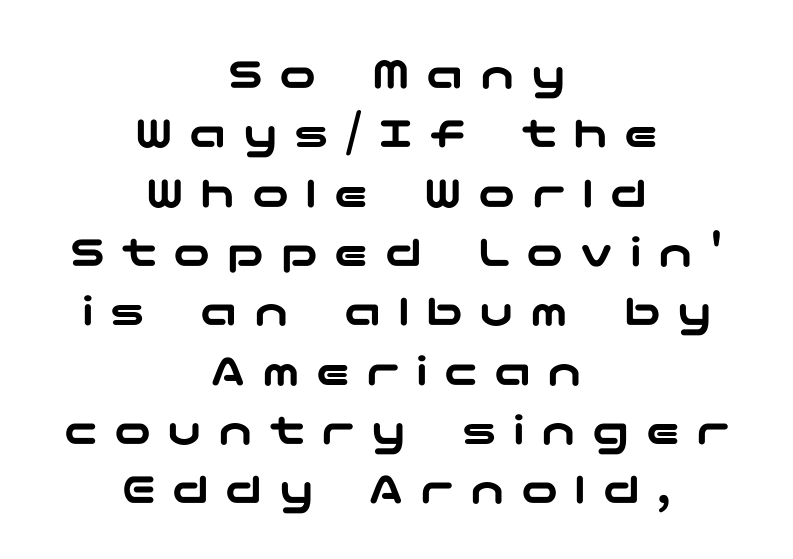
Reading down the column, the eye jumps a familiar distance to each next line. Unlike a traditional serif, this face leaves its strokes unadorned. Compared with a flush-left layout, this one balances lines on the center instead. Spacing between characters has been opened up far beyond the box default. When letters stand straight like this, we call the style roman or upright.
